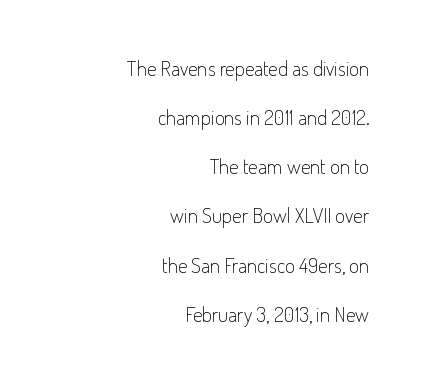
The image shows 21 px text type, upright; set right-aligned, loose line spacing (2.34x), normal letter spacing, not underlined.
